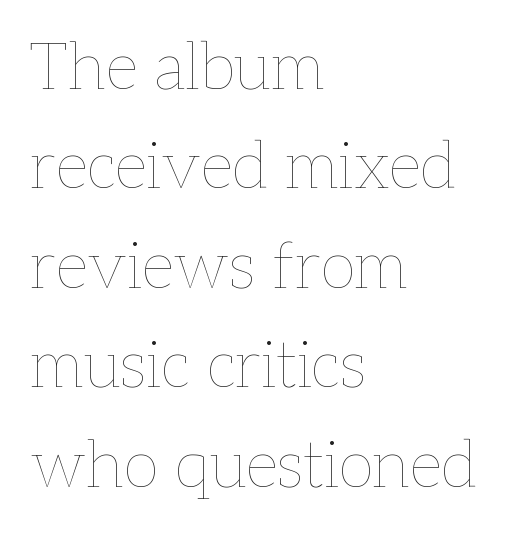
The image shows 65 px thin type, upright; set left-aligned, normal line spacing (1.53x), normal letter spacing, not underlined; low stroke contrast and a medium x-height.
